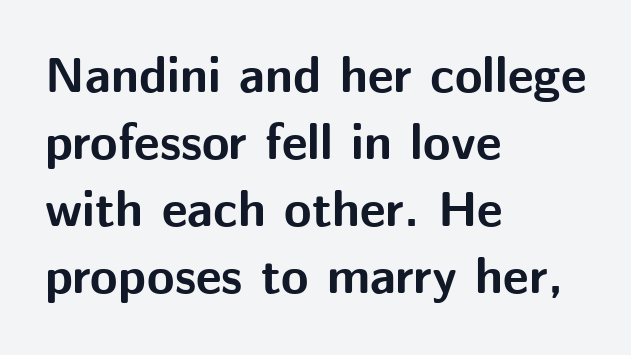
Caption: multi-line text, flush left, ragged right. A typesetter would call this leading conventional body-copy spacing. What kind of face is this? One without serifs — a sans. Students, this is bold: see how much ink each stroke carries. Each letter keeps its own natural width here, so spacing adapts to shape. Underlining? Definitely not there.
